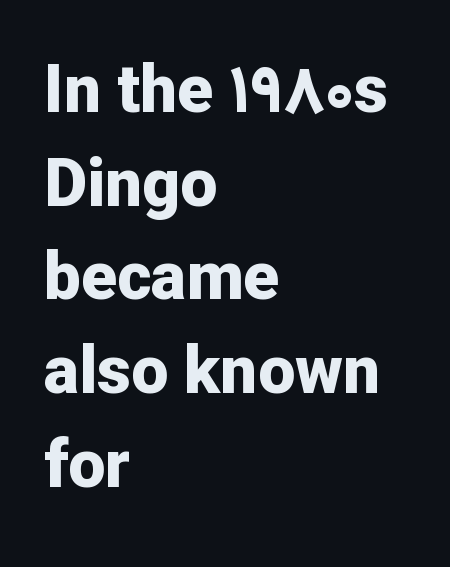
Unlike italic type, these characters show no tilt at all. A clean baseline with only descenders dipping below it. The passage shown is typeset with a sans-serif family. Caption: bold face, heavy strokes.
